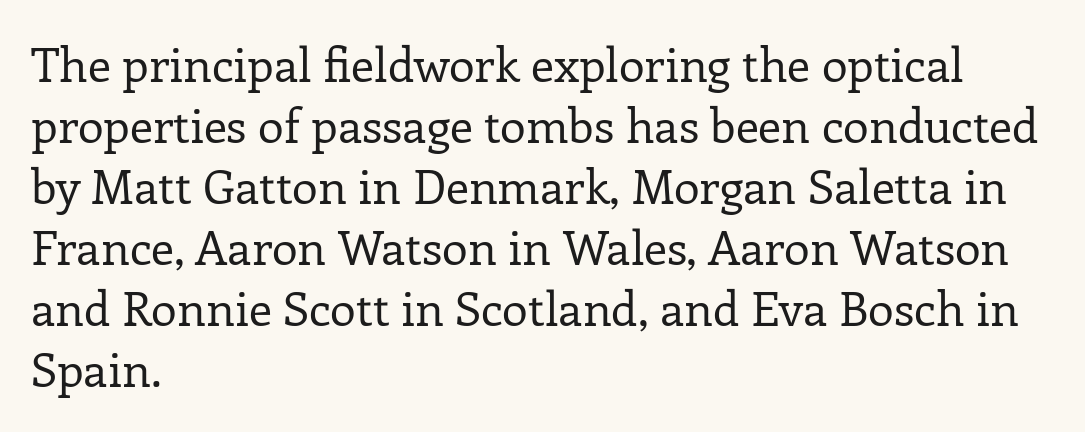
The image shows 47 px regular-weight serif type, upright; set left-aligned, normal line spacing (1.3x), normal letter spacing, not underlined; low stroke contrast and a medium x-height.
